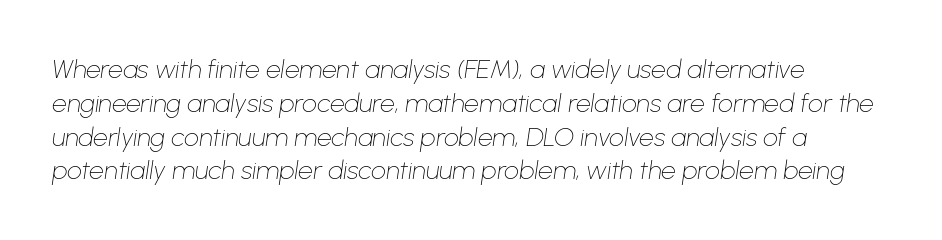
The image shows 26 px text type, italic (leaning right); set normal line spacing (1.3x), normal letter spacing, not underlined.
